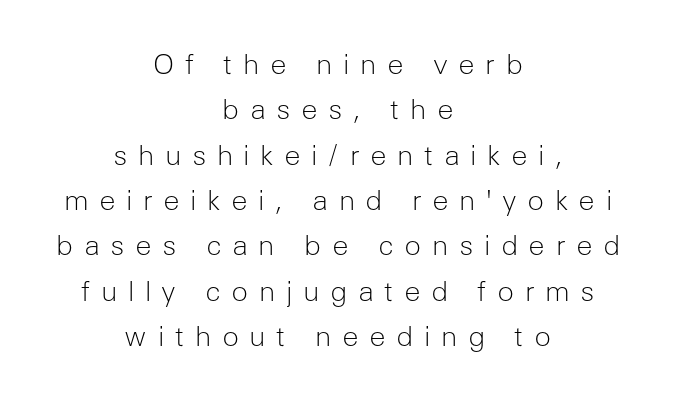
The image shows 28 px light sans-serif type, upright; set centered, normal line spacing (1.62x), unusually wide letter spacing (+0.37 em), not underlined; low stroke contrast and a medium x-height.
